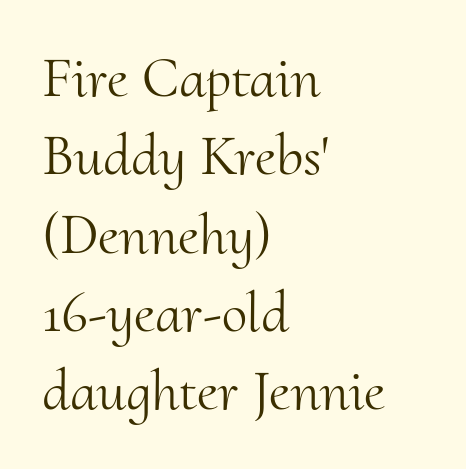
{"serif": "yes", "italic": "no", "bold": "no", "weight": "light", "width": "normal", "stroke_contrast": "medium", "x_height": "small", "monospaced": "no", "underline": "no", "align": "left", "line_spacing": "normal", "line_spacing_ratio": 1.35, "letter_spacing": "normal", "letter_spacing_em": 0.0, "glyph_px": 58}
